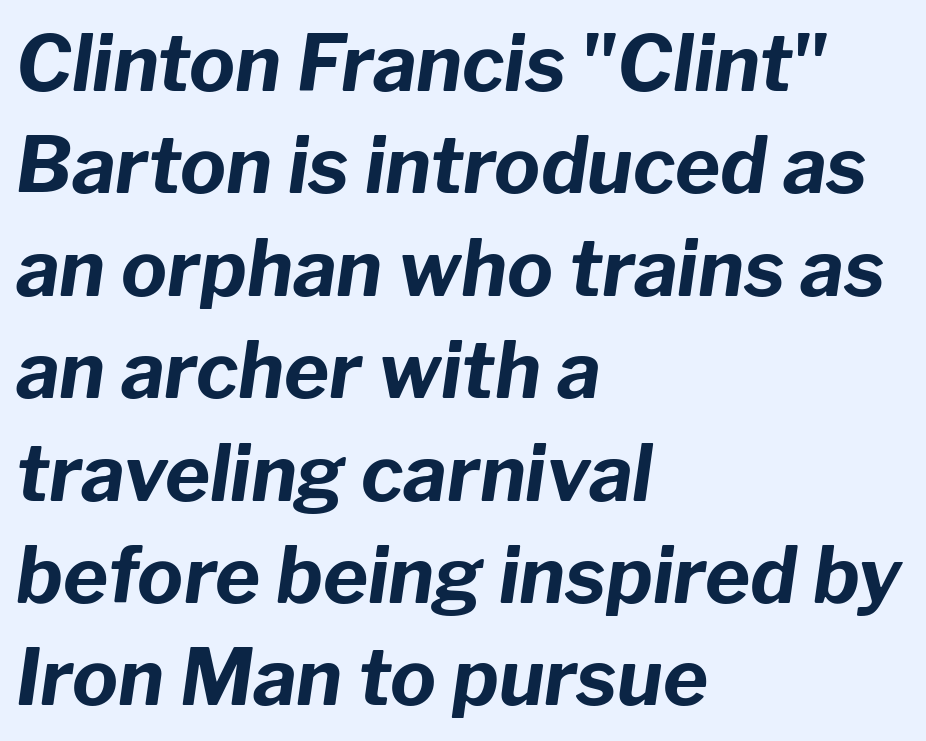
{"italic": "yes", "lean": "right", "slant_degrees": 8, "bold": "yes", "weight": "bold", "width": "normal", "stroke_contrast": "low", "x_height": "medium", "monospaced": "no", "underline": "no", "align": "left", "line_spacing": "normal", "line_spacing_ratio": 1.33, "letter_spacing": "normal", "letter_spacing_em": 0.0, "glyph_px": 77}
